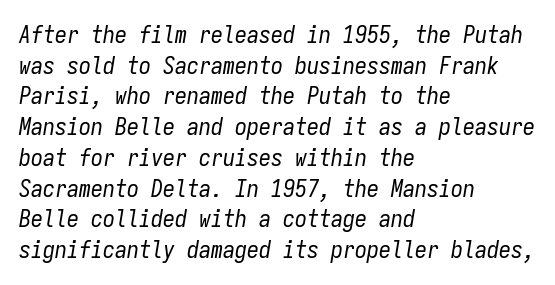
Q: Is the text bold? A: No.
Q: Is the text italic (slanted)? A: Yes, it leans right by about 9 degrees.
Q: Is the text underlined? A: No.
Q: How is the paragraph aligned? A: Left-aligned.
Q: Is the spacing between letters normal or unusually wide? A: Normal.
Q: Is the spacing between lines tight, normal or loose? A: Normal.
